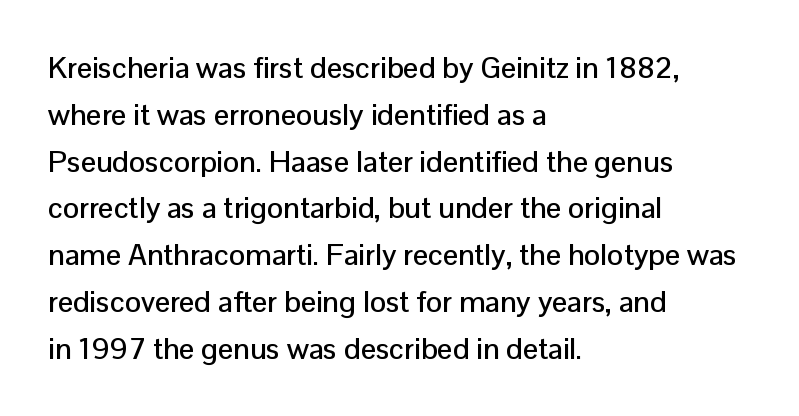
This sample uses a sans-serif face. Caption: multi-line text, flush left, ragged right. The rendering uses natural spacing where letterforms have individual widths. Standard letterfit; no display-style spreading of the glyphs.
